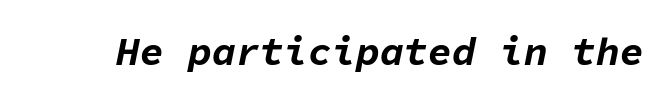
{"italic": "yes", "lean": "right", "slant_degrees": 11, "bold": "yes", "weight": "bold", "width": "normal", "stroke_contrast": "low", "x_height": "medium", "monospaced": "yes", "underline": "no", "letter_spacing": "normal", "letter_spacing_em": 0.0, "glyph_px": 40}
